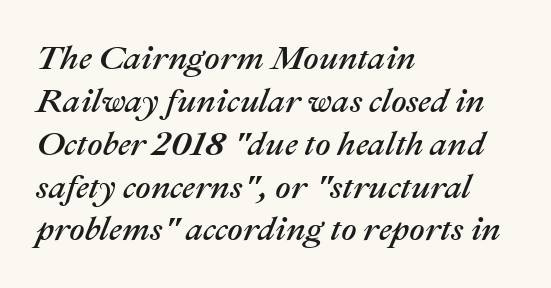
{"italic": "yes", "lean": "right", "slant_degrees": 22, "width": "normal", "stroke_contrast": "medium", "x_height": "medium", "monospaced": "no", "underline": "no", "align": "left", "line_spacing": "normal", "line_spacing_ratio": 1.26, "letter_spacing": "normal", "letter_spacing_em": 0.0, "glyph_px": 34}
